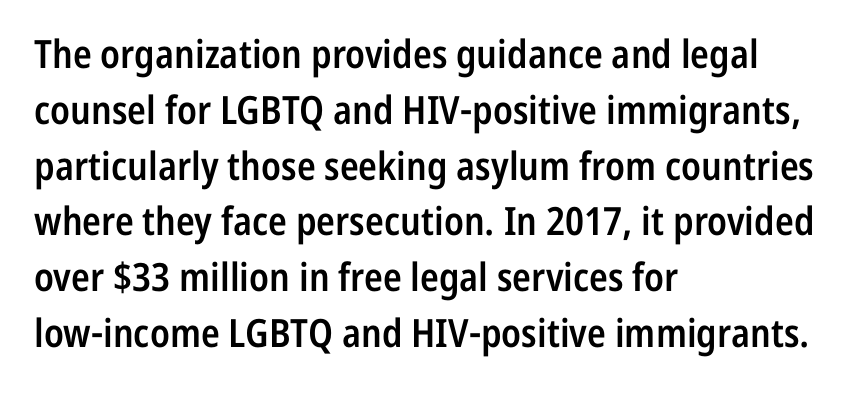
The image shows 39 px semibold, condensed sans-serif type, upright; set left-aligned, normal line spacing (1.43x), normal letter spacing, not underlined; low stroke contrast and a medium x-height.
